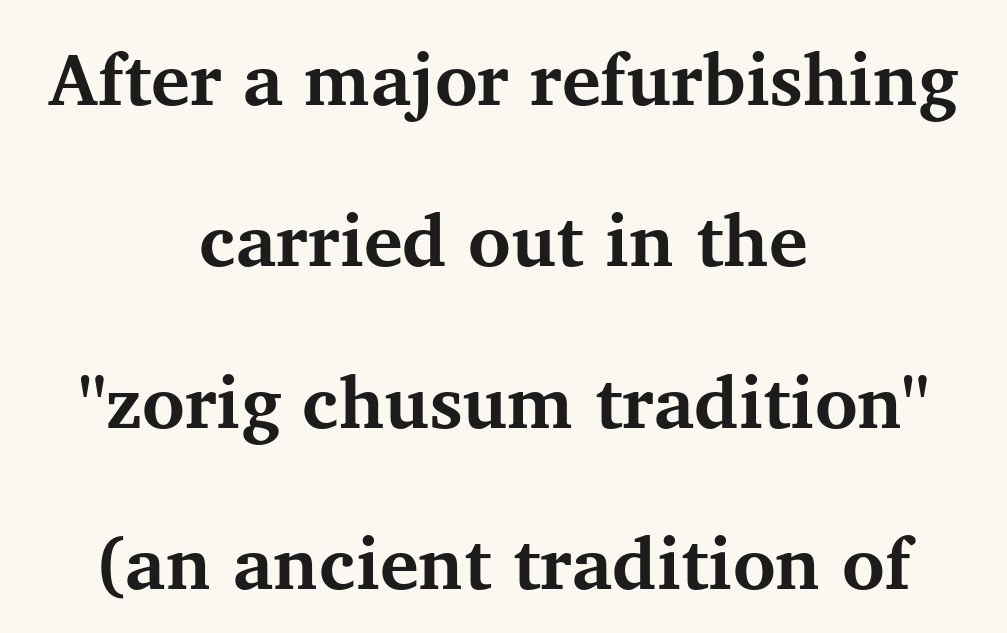
The image shows 73 px bold serif type, upright; set centered, loose line spacing (2.21x), normal letter spacing, not underlined; medium stroke contrast and a medium x-height.
